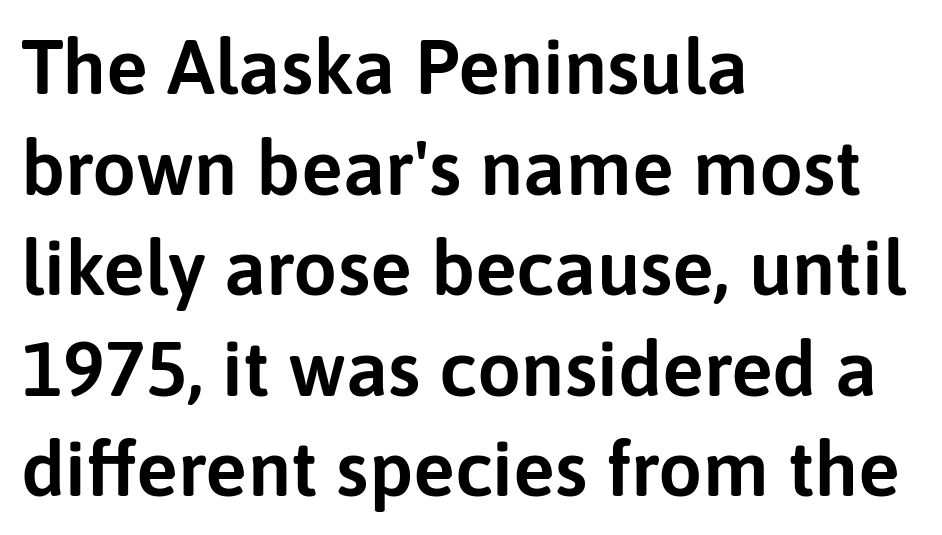
The rendering uses natural spacing where letterforms have individual widths. This sample is left-justified, so line endings fall wherever the words run out. The lines sit at an ordinary, default distance from one another. Default kerning and tracking; the words read as compact shapes. The font's upright variant was chosen for this text.
